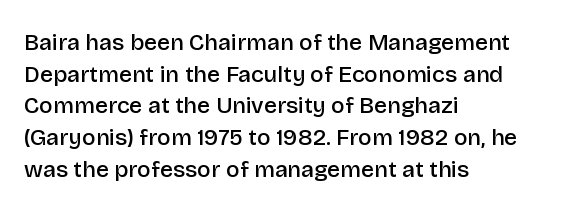
The image shows 23 px text type, upright; set left-aligned, normal line spacing (1.38x), normal letter spacing, not underlined.
